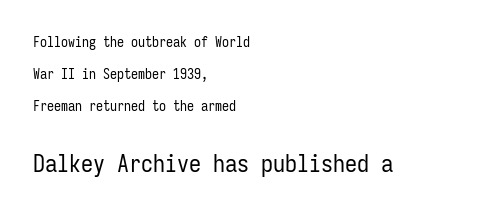
Q: Is the text bold? A: No.
Q: Is the text italic (slanted)? A: No, it is upright.
Q: Is the text underlined? A: No.
Q: How is the paragraph aligned? A: Left-aligned.
Q: Is the spacing between letters normal or unusually wide? A: Normal.
Q: Is the spacing between lines tight, normal or loose? A: Loose.
Q: Which block of text is set in a larger size, the first (top) or the second (bottom)? A: The second (bottom) one.
